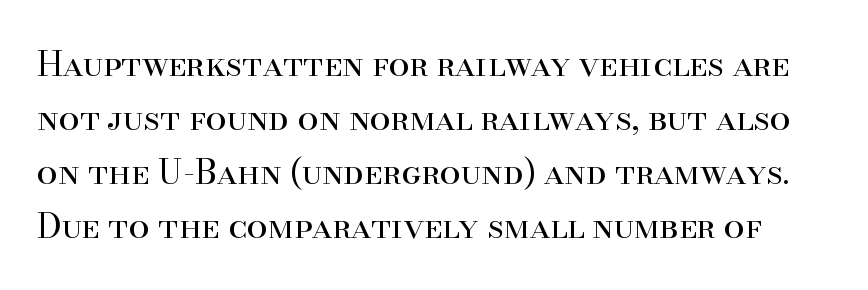
{"serif": "yes", "italic": "no", "bold": "no", "weight": "regular", "width": "normal", "stroke_contrast": "high", "x_height": "small", "monospaced": "no", "underline": "no", "line_spacing": "normal", "line_spacing_ratio": 1.59, "letter_spacing": "normal", "letter_spacing_em": 0.0, "glyph_px": 34}
